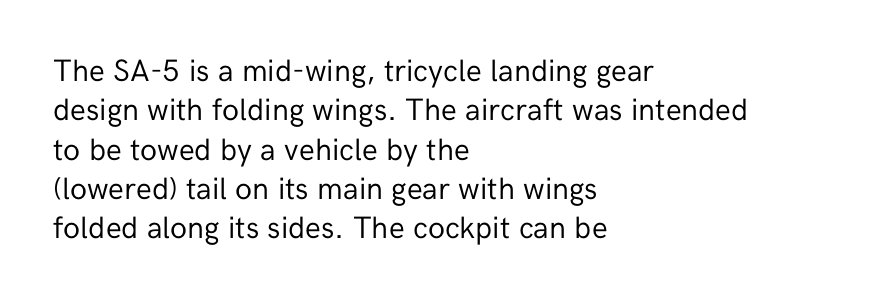
{"serif": "no", "italic": "no", "bold": "no", "weight": "regular", "width": "normal", "stroke_contrast": "low", "x_height": "medium", "monospaced": "no", "underline": "no", "align": "left", "line_spacing": "normal", "line_spacing_ratio": 1.27, "letter_spacing": "normal", "letter_spacing_em": 0.0, "glyph_px": 31}
